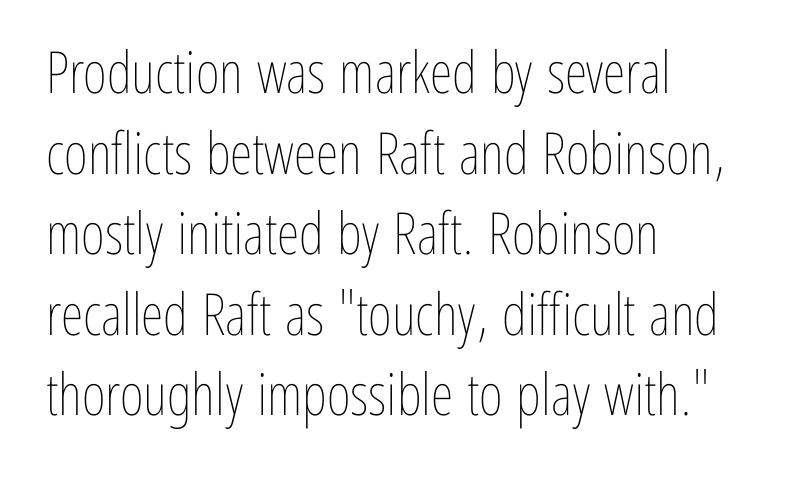
The axis of the letterforms is exactly vertical. The letterforms sit shoulder to shoulder at normal distance. Regular leading. Do the characters align in a grid? No, the font is proportional.
